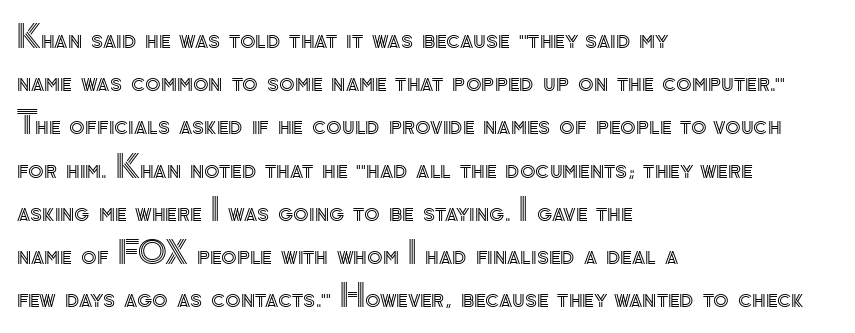
{"italic": "no", "width": "normal", "x_height": "small", "monospaced": "no", "underline": "no", "align": "left", "line_spacing": "normal", "line_spacing_ratio": 1.35, "letter_spacing": "normal", "letter_spacing_em": 0.0, "glyph_px": 32}
